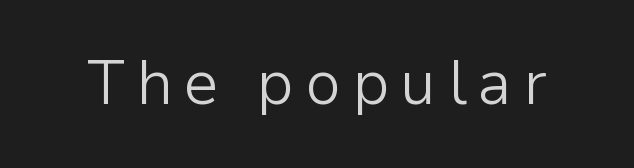
The image shows 61 px light sans-serif type, upright; set not underlined; low stroke contrast and a medium x-height.
